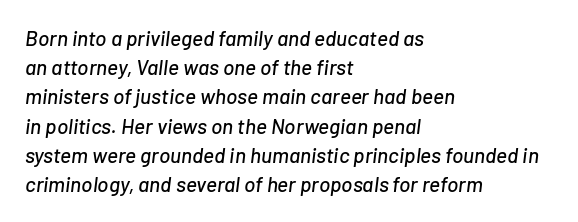
A bare baseline throughout the passage. Does the copy run flush right? No — it runs flush left. Is there much room between lines? A standard amount, neither cramped nor airy. Posture: slanted. Short note: letters normally spaced.
